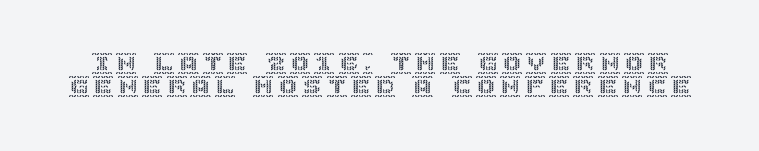
Each new line begins almost immediately beneath the previous one. Notice how the stems are strictly vertical — no italics here. Bare-footed words on every line.
